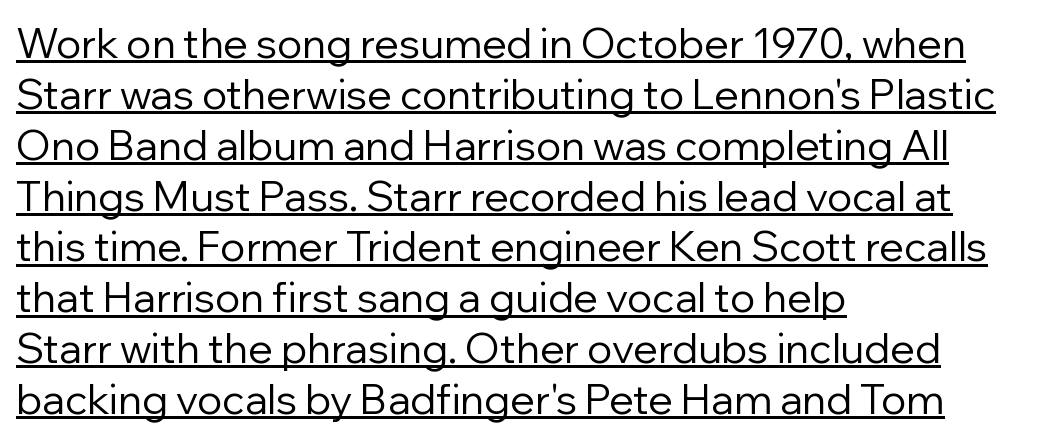
Q: Is the text bold? A: No.
Q: Is the text italic (slanted)? A: No, it is upright.
Q: Is the typeface a serif or a sans-serif typeface? A: Sans-serif.
Q: Is the text underlined? A: Yes.
Q: How is the paragraph aligned? A: Left-aligned.
Q: Is the spacing between letters normal or unusually wide? A: Normal.
Q: Width (condensed, normal, or wide)? A: Normal.
Q: Stroke contrast? A: Low.
Q: x-height? A: Medium.
Q: Monospaced? A: No.
